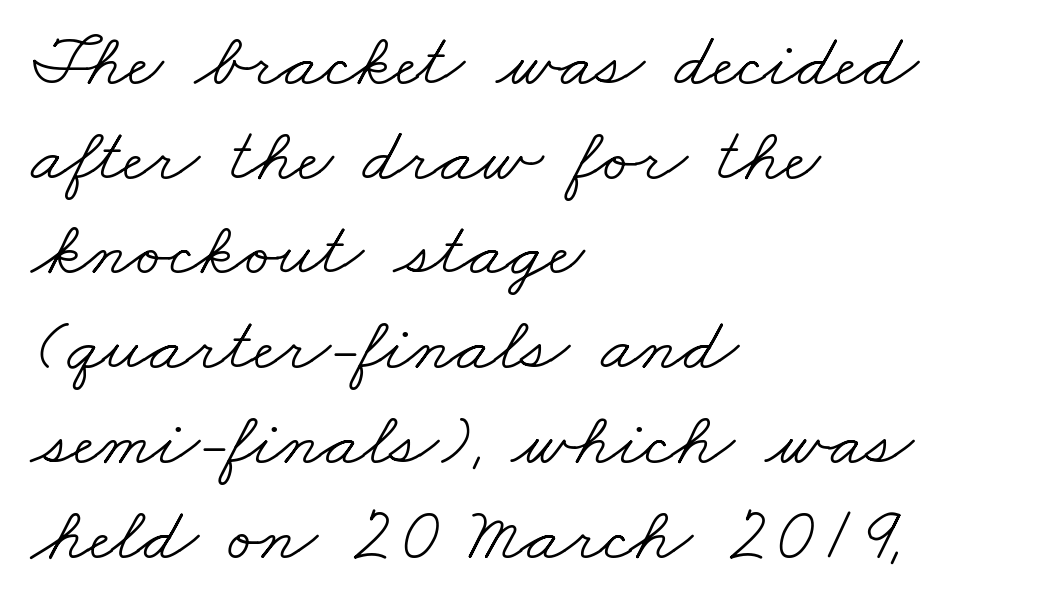
The image shows 77 px light, wide serif type; set left-aligned, line spacing 1.23x, normal letter spacing, not underlined; low stroke contrast and a small x-height.
